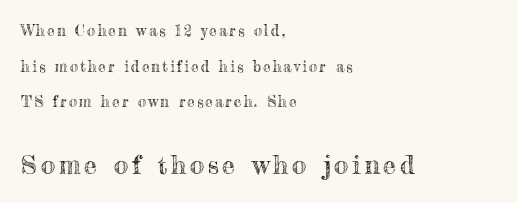
Each line starts at the same left margin while the right side varies. The area under the type is left untouched. A roman cut, with each character standing at attention. Each new line begins a long way beneath the previous one. The letters in the lower block stand taller than those in the block above.
